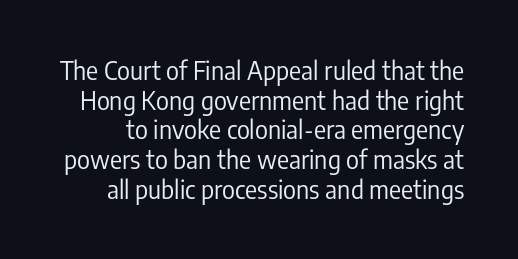
No italicization has been applied; the sample stays upright. Does extra space separate the letters? No, they use regular spacing. No extra ink here — the face is not bold. This rendering features lettering with no underline.
